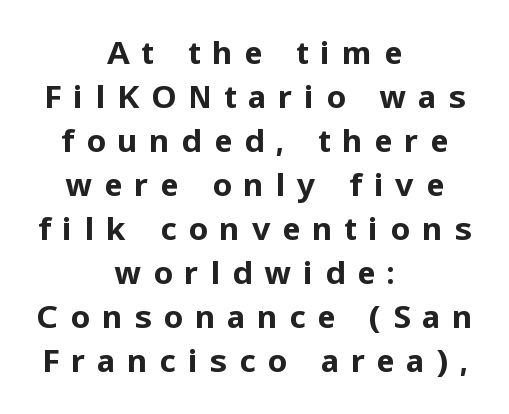
In terms of leading, this rendering sits right in the middle. The rendering uses natural spacing where letterforms have individual widths. The axis of the letterforms is exactly vertical. Short note: letters widely spaced. Heavy-handed strokes throughout: this text is bold. Which margin do the lines hug? Neither — every line sits in the middle.
